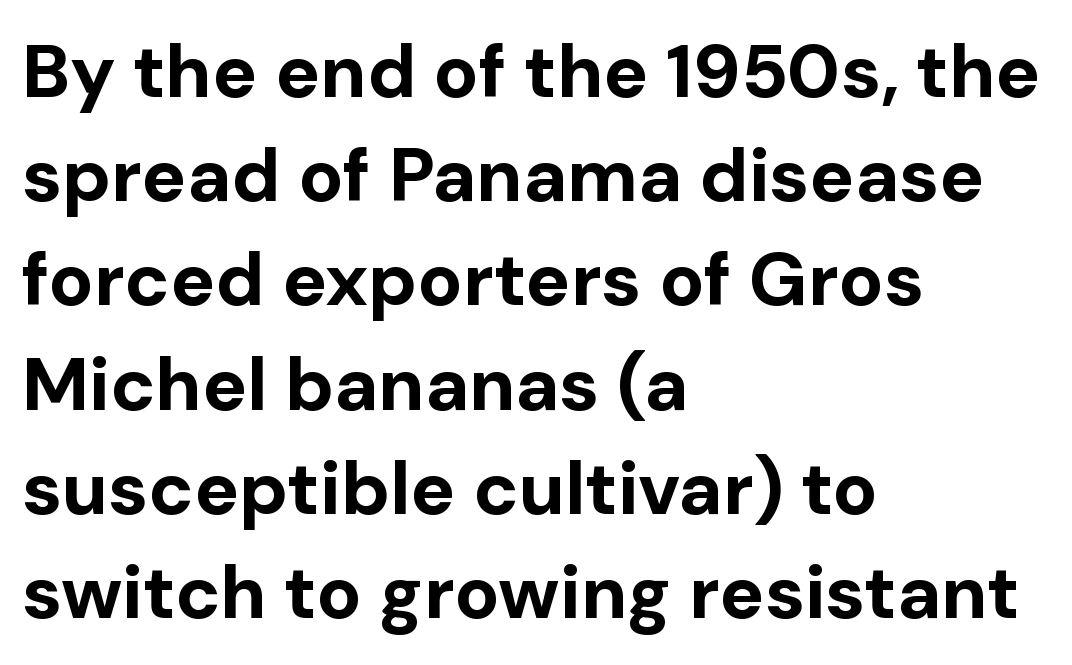
{"serif": "no", "italic": "no", "bold": "yes", "weight": "bold", "width": "normal", "stroke_contrast": "low", "x_height": "medium", "monospaced": "no", "underline": "no", "align": "left", "line_spacing": "normal", "line_spacing_ratio": 1.39, "letter_spacing": "normal", "letter_spacing_em": 0.0, "glyph_px": 75}
